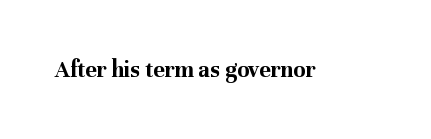
{"italic": "no", "bold": "yes", "underline": "no", "letter_spacing": "normal", "letter_spacing_em": 0.0, "glyph_px": 24}
